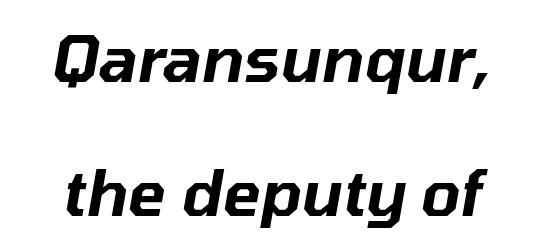
Q: Is the text italic (slanted)? A: Yes, it leans right by about 10 degrees.
Q: Is the text underlined? A: No.
Q: Is the spacing between letters normal or unusually wide? A: Normal.
Q: Is the spacing between lines tight, normal or loose? A: Loose.
Q: Width (condensed, normal, or wide)? A: Normal.
Q: Stroke contrast? A: Low.
Q: x-height? A: Medium.
Q: Monospaced? A: No.
